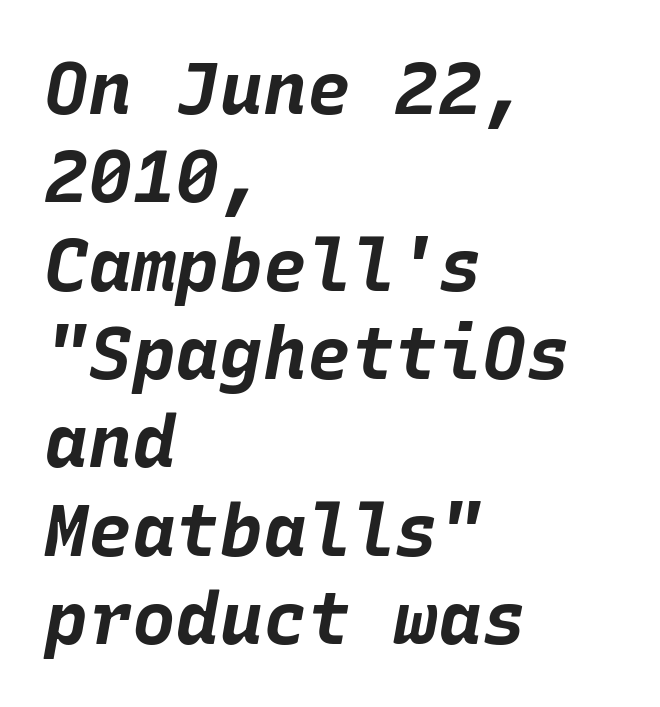
Q: Is the text bold? A: Yes.
Q: Is the text italic (slanted)? A: Yes, it leans right by about 10 degrees.
Q: Is the text underlined? A: No.
Q: How is the paragraph aligned? A: Left-aligned.
Q: Is the spacing between letters normal or unusually wide? A: Normal.
Q: Width (condensed, normal, or wide)? A: Normal.
Q: Stroke contrast? A: Low.
Q: x-height? A: Large.
Q: Monospaced? A: Yes.
